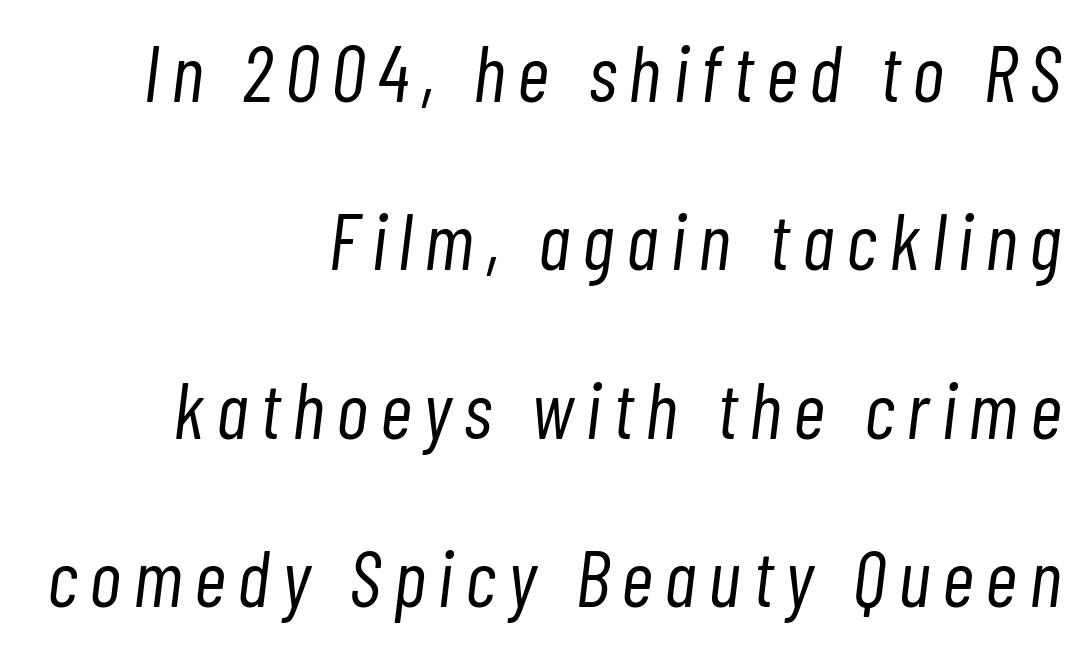
The image shows 79 px light, condensed type, italic (leaning right); set right-aligned, loose line spacing (2.13x), not underlined; low stroke contrast and a medium x-height.
